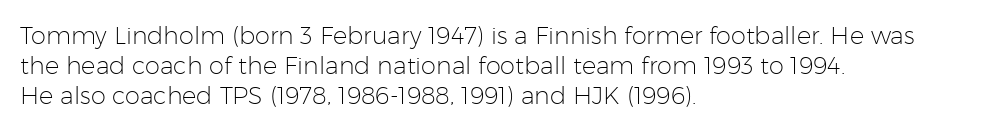
The weight would be labelled regular, book, light, or lighter still. Every stem runs plumb, perpendicular to the baseline. Descender tails drop into unmarked territory. One glance says typical: line gaps are just what's usual.
